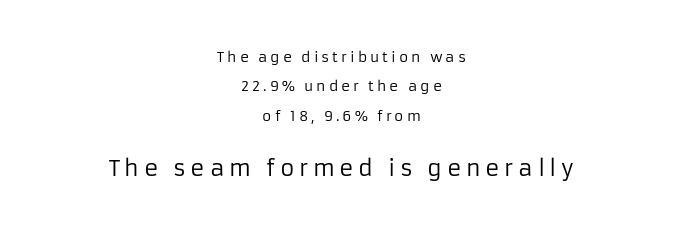
The rendering enlarges the type as you move from the upper chunk to the lower. This is roman type, the default non-slanted kind. What stands out about the letter spacing? Its width — letters are far apart. Quick note: underline off. Stems and bowls with no extra thickness — not bold. Whoever set this chose breathing room over compactness in the vertical rhythm.
